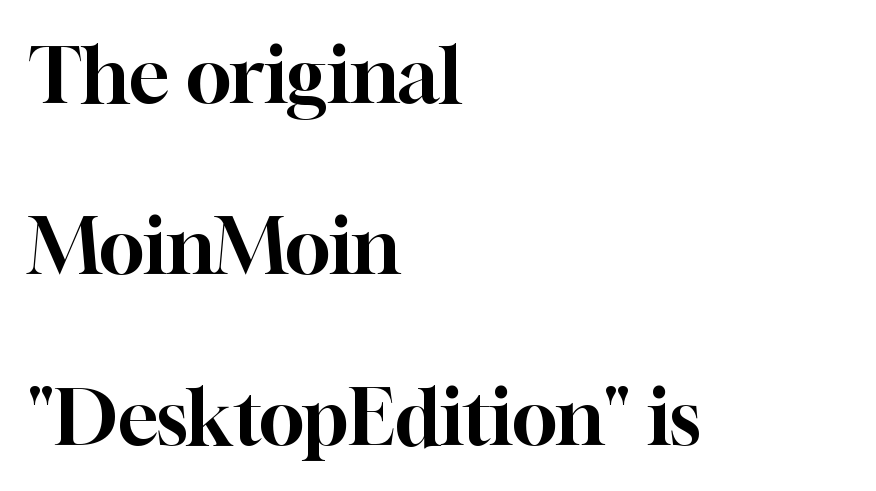
The image shows 76 px serif type, upright; set left-aligned, loose line spacing (2.25x), normal letter spacing, not underlined; high stroke contrast and a medium x-height.
